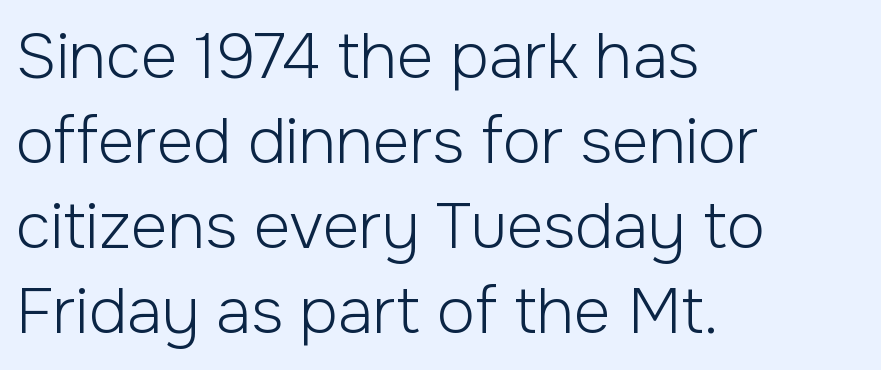
The image shows 63 px light sans-serif type, upright; set left-aligned, normal line spacing (1.35x), normal letter spacing, not underlined; low stroke contrast and a medium x-height.
